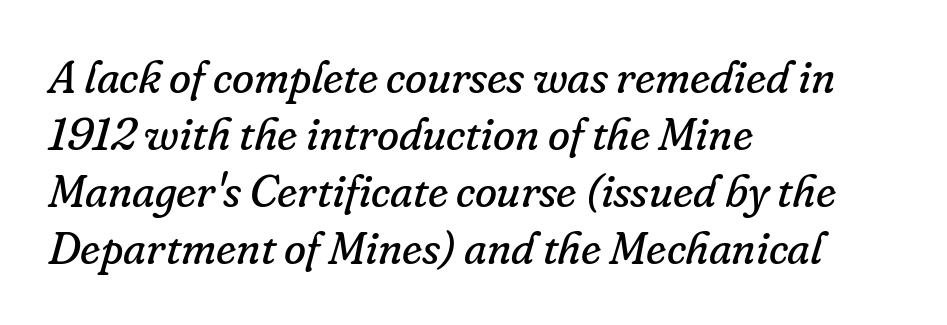
Stroke thickness stays within the range of a standard reading face or lighter. You could not count columns in this text — the font is proportionally spaced. Honestly, the row spacing looks completely unremarkable. The paragraph has a hard left edge and a soft right edge. Spacing between characters is what you'd get straight out of the box. This sample uses a serif face.
